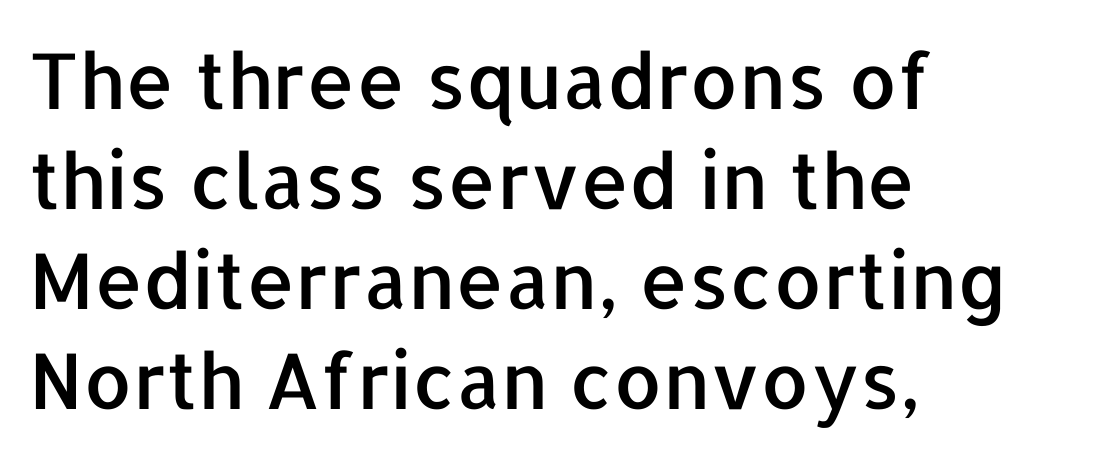
{"serif": "no", "italic": "no", "width": "normal", "stroke_contrast": "low", "x_height": "medium", "monospaced": "no", "underline": "no", "align": "left", "line_spacing": "normal", "line_spacing_ratio": 1.3, "letter_spacing": "normal", "letter_spacing_em": 0.0, "glyph_px": 77}
